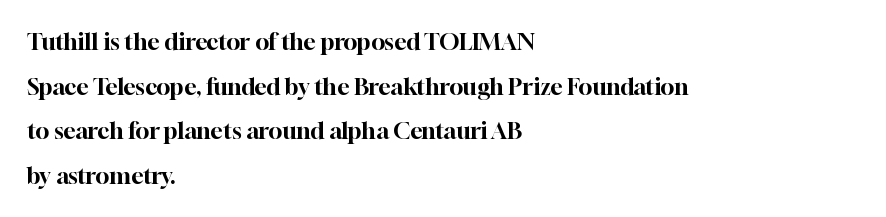
The image shows 23 px text type, upright; set left-aligned, loose line spacing (1.94x), normal letter spacing, not underlined.
